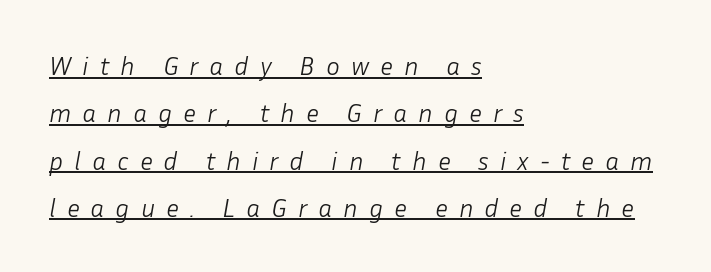
Q: Is the text bold? A: No.
Q: Is the text italic (slanted)? A: Yes, it leans right by about 10 degrees.
Q: Is the text underlined? A: Yes.
Q: How is the paragraph aligned? A: Left-aligned.
Q: Is the spacing between letters normal or unusually wide? A: Unusually wide.
